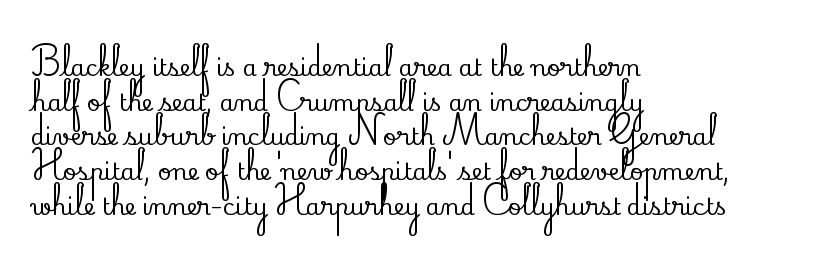
Q: Is the text italic (slanted)? A: No, it is upright.
Q: Is the text underlined? A: No.
Q: How is the paragraph aligned? A: Left-aligned.
Q: Is the spacing between letters normal or unusually wide? A: Normal.
Q: Is the spacing between lines tight, normal or loose? A: Normal.
